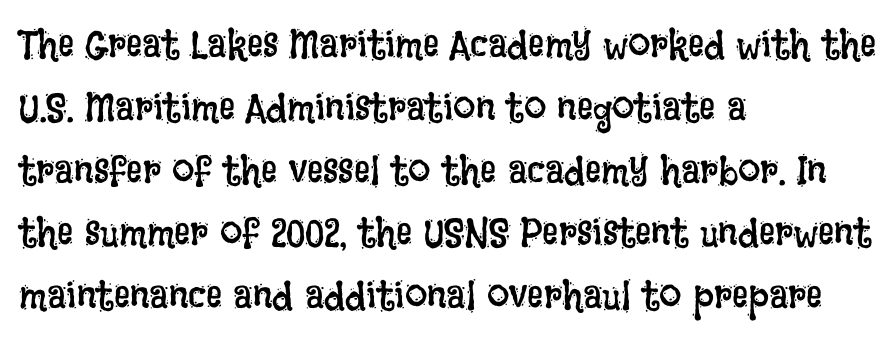
Q: Is the text bold? A: No.
Q: Is the text italic (slanted)? A: No, it is upright.
Q: Is the text underlined? A: No.
Q: How is the paragraph aligned? A: Left-aligned.
Q: Is the spacing between letters normal or unusually wide? A: Normal.
Q: Is the spacing between lines tight, normal or loose? A: Normal.
Q: Width (condensed, normal, or wide)? A: Condensed.
Q: Stroke contrast? A: Low.
Q: x-height? A: Large.
Q: Monospaced? A: No.
